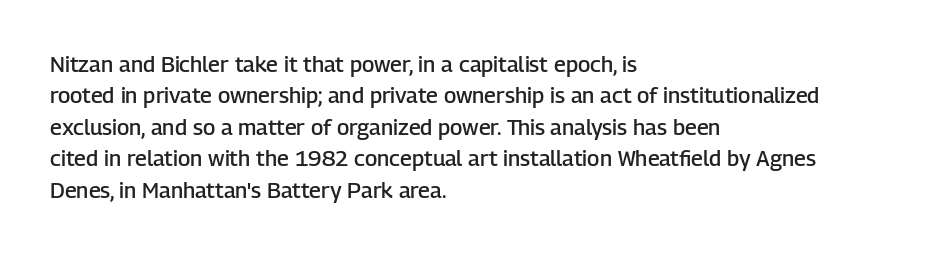
Successive baselines arrive at the customary interval. Horizontally, the lines are justified to the leading edge only. Short note: letters normally spaced. Emphasis by weight is partial: semibold. The gap between lines stays unmarked. Ordinary non-slanted type is in use.
